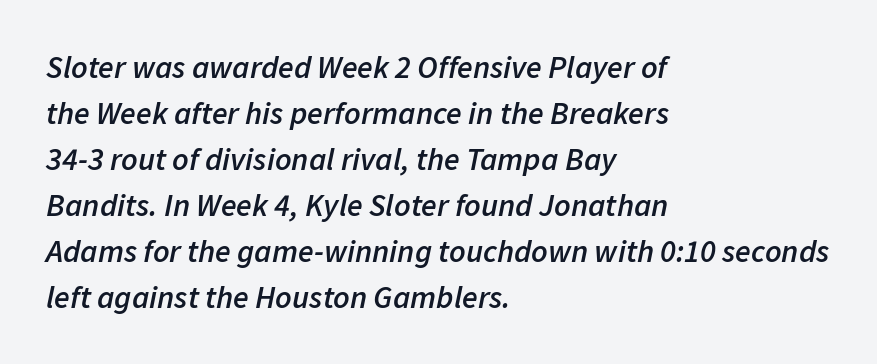
Q: Is the text bold? A: Semi-bold.
Q: Is the text italic (slanted)? A: Yes, it leans right by about 11 degrees.
Q: Is the text underlined? A: No.
Q: How is the paragraph aligned? A: Left-aligned.
Q: Is the spacing between letters normal or unusually wide? A: Normal.
Q: Is the spacing between lines tight, normal or loose? A: Normal.
Q: Width (condensed, normal, or wide)? A: Normal.
Q: Stroke contrast? A: Low.
Q: x-height? A: Medium.
Q: Monospaced? A: No.
